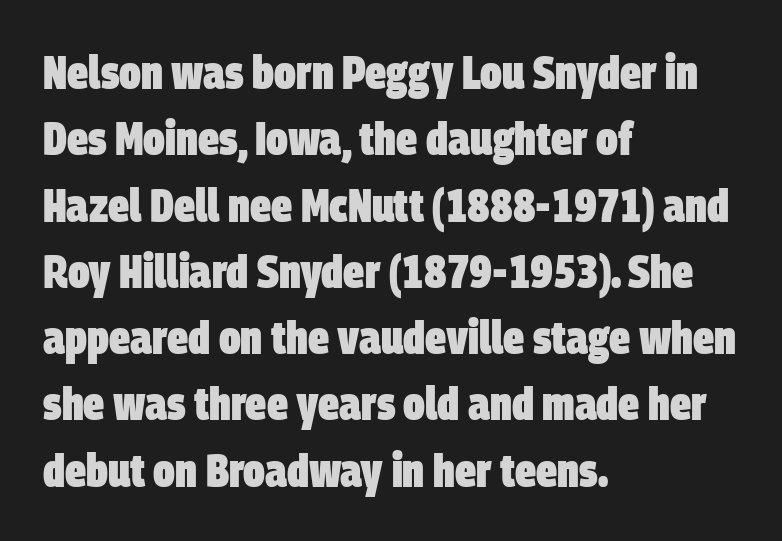
Does the weight exceed regular? Yes, all the way to bold. The space between consecutive lines is moderate. The paragraph shown leans on its left margin. Between one letter and the next there's only the usual sliver of space. Does the type have serifs? No, each stem ends abruptly. Descender tails drop into unmarked territory.
